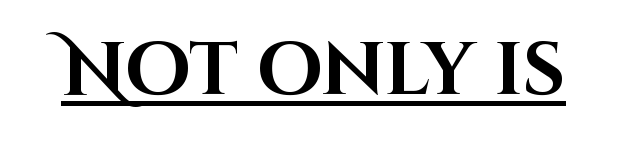
{"serif": "no", "italic": "no", "bold": "yes", "weight": "bold", "width": "normal", "stroke_contrast": "high", "x_height": "large", "monospaced": "no", "underline": "yes", "letter_spacing": "normal", "letter_spacing_em": 0.0, "glyph_px": 74}
